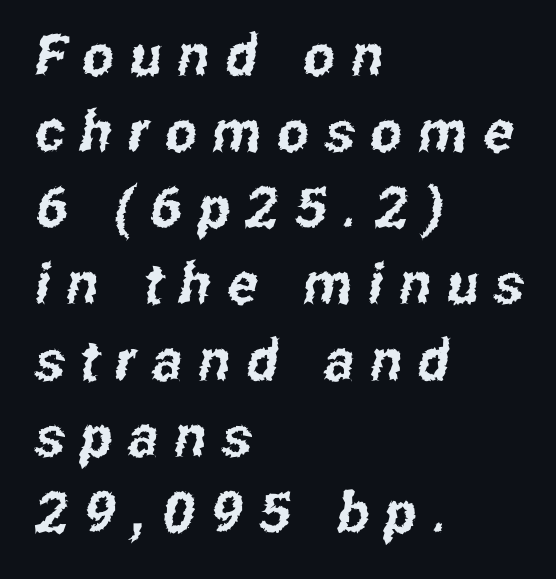
A bare baseline throughout the passage. This sample uses a sans-serif face. Reading down the block, your eye returns to a fixed left position each line. Words appear elongated and porous because spacing is wide. The letters advance in unequal steps, a hallmark of proportional type. The vertical gap from one line to the next is medium.
